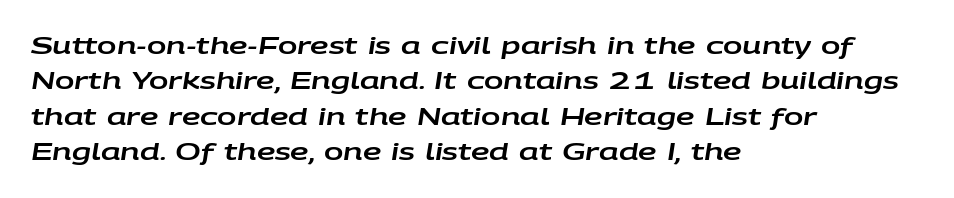
{"italic": "yes", "lean": "right", "slant_degrees": 9, "underline": "no", "align": "left", "line_spacing": "normal", "line_spacing_ratio": 1.54, "letter_spacing": "normal", "letter_spacing_em": 0.0, "glyph_px": 23}
